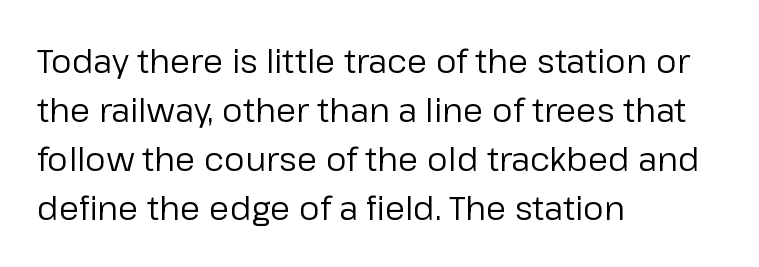
{"serif": "no", "italic": "no", "bold": "no", "weight": "regular", "width": "normal", "stroke_contrast": "low", "x_height": "medium", "monospaced": "no", "underline": "no", "align": "left", "line_spacing": "normal", "line_spacing_ratio": 1.48, "letter_spacing": "normal", "letter_spacing_em": 0.0, "glyph_px": 33}
